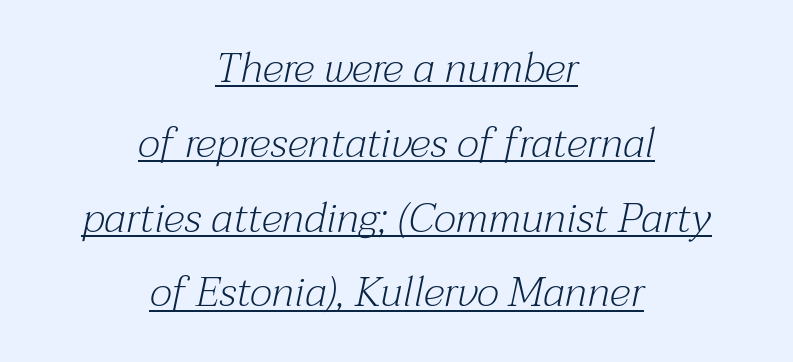
The image shows 42 px light serif type, italic (leaning right); set centered, line spacing 1.78x, normal letter spacing, underlined; medium stroke contrast and a medium x-height.
